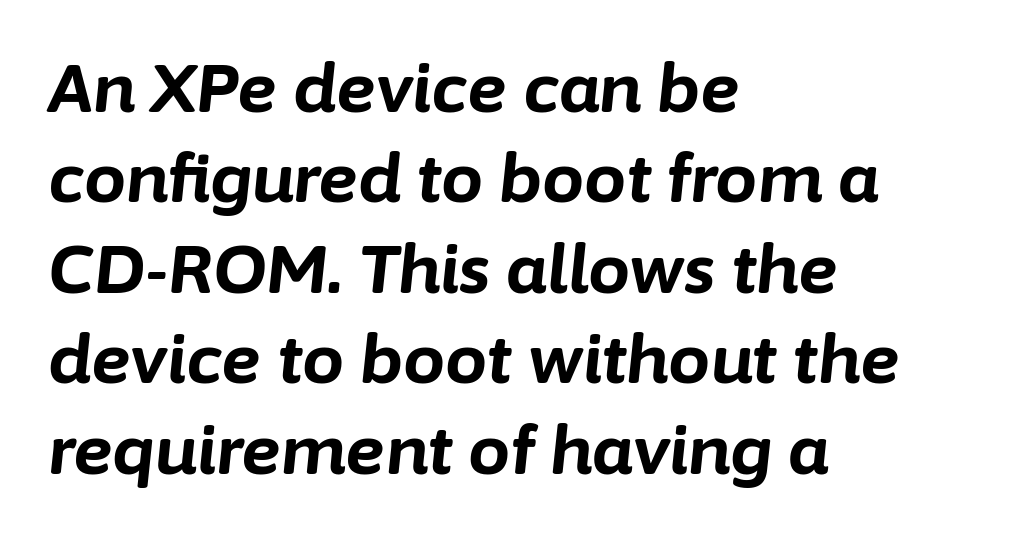
The image shows 67 px bold type, italic (leaning right); set left-aligned, normal line spacing (1.35x), normal letter spacing, not underlined; low stroke contrast and a medium x-height.
